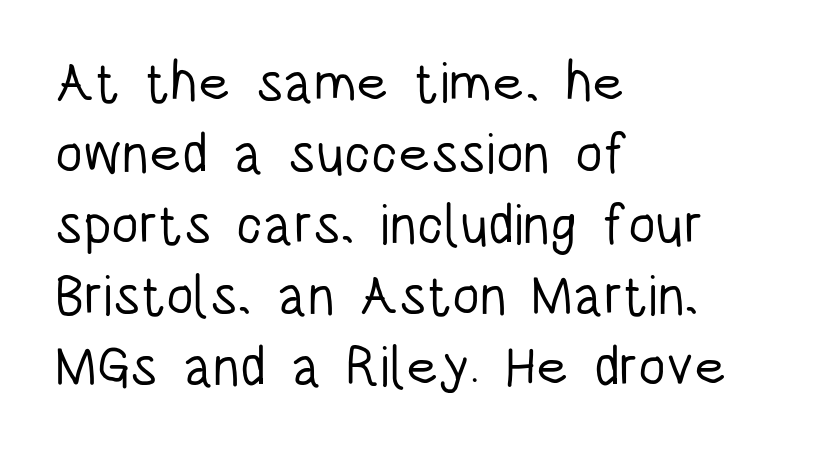
Q: Is the text bold? A: No.
Q: Is the text italic (slanted)? A: No, it is upright.
Q: Is the typeface a serif or a sans-serif typeface? A: Sans-serif.
Q: Is the text underlined? A: No.
Q: How is the paragraph aligned? A: Left-aligned.
Q: Is the spacing between letters normal or unusually wide? A: Normal.
Q: Is the spacing between lines tight, normal or loose? A: Normal.
Q: Width (condensed, normal, or wide)? A: Condensed.
Q: Stroke contrast? A: Low.
Q: x-height? A: Large.
Q: Monospaced? A: No.
